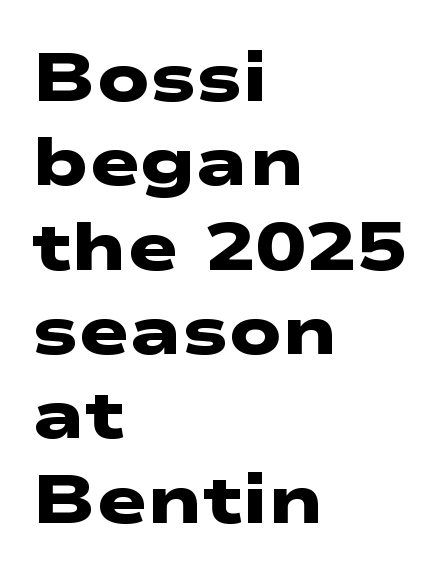
Rule under the text: the space is simply empty. Strong, thick strokes mark this as bold type. Words appear dense and cohesive because spacing is normal. The face used here is proportionally spaced, like ordinary book or web type. Letterform terminals end flat and unadorned throughout the passage. The passage is arranged the way most books set body copy — flush left.
